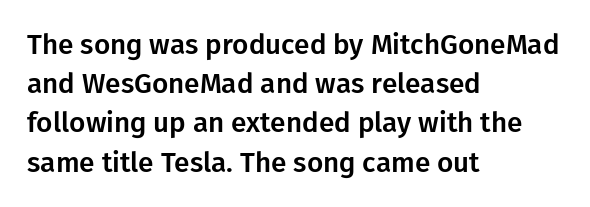
The image shows 28 px sans-serif type, upright; set left-aligned, normal line spacing (1.4x), normal letter spacing, not underlined; low stroke contrast and a medium x-height.
